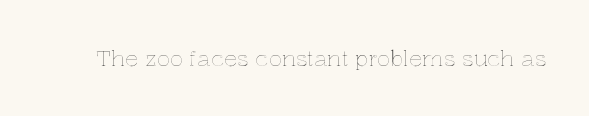
Q: Is the text italic (slanted)? A: No, it is upright.
Q: Is the text underlined? A: No.
Q: Is the spacing between letters normal or unusually wide? A: Normal.
